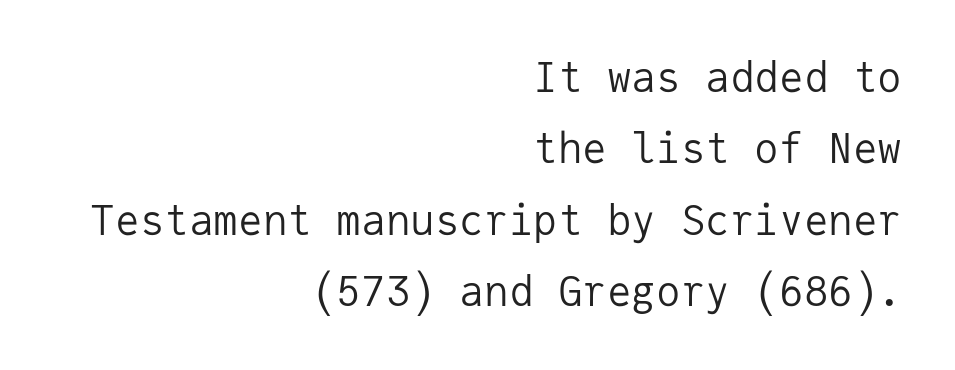
The image shows 41 px regular-weight sans-serif type, upright, monospaced; set right-aligned, line spacing 1.74x, normal letter spacing, not underlined; low stroke contrast and a medium x-height.
